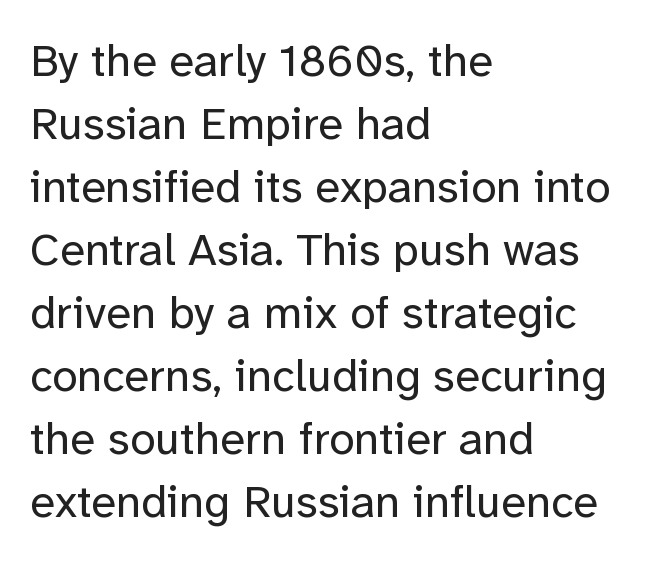
{"serif": "no", "italic": "no", "bold": "no", "weight": "regular", "width": "normal", "stroke_contrast": "low", "x_height": "medium", "monospaced": "no", "underline": "no", "align": "left", "line_spacing": "normal", "line_spacing_ratio": 1.37, "letter_spacing": "normal", "letter_spacing_em": 0.0, "glyph_px": 46}
